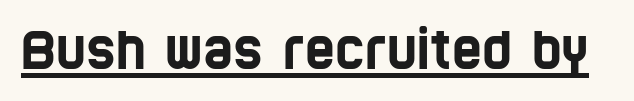
Q: Is the typeface a serif or a sans-serif typeface? A: Sans-serif.
Q: Is the text underlined? A: Yes.
Q: Is the spacing between letters normal or unusually wide? A: Normal.
Q: Width (condensed, normal, or wide)? A: Condensed.
Q: Stroke contrast? A: Low.
Q: x-height? A: Large.
Q: Monospaced? A: No.
